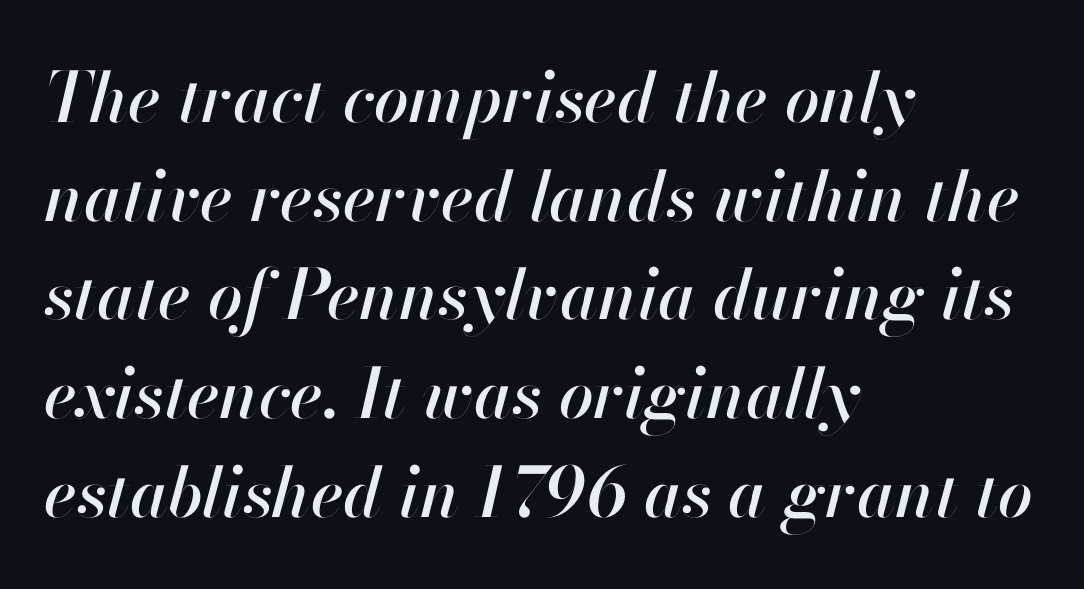
The image shows 69 px text type, italic (leaning right); set left-aligned, normal line spacing (1.43x), normal letter spacing, not underlined; high stroke contrast and a small x-height.
